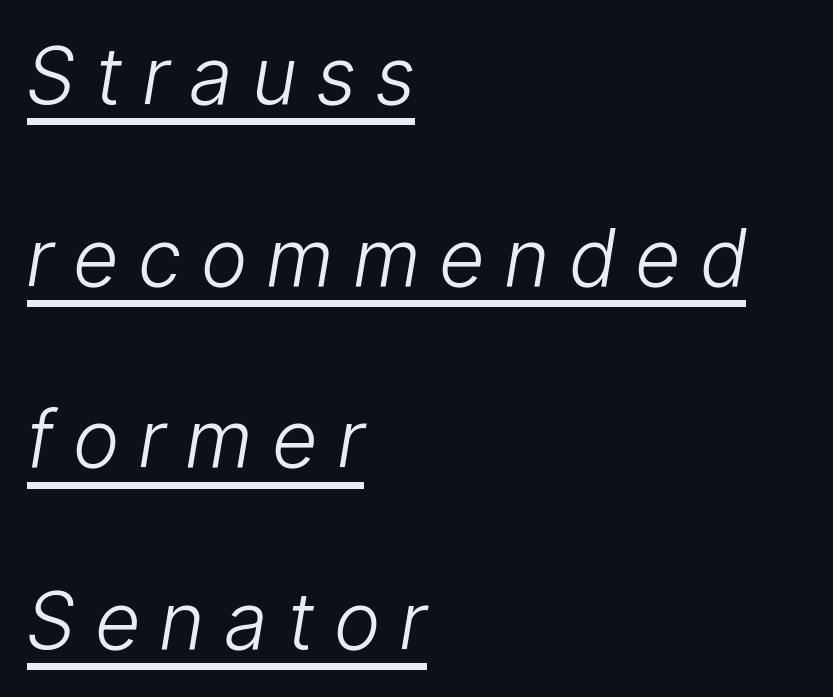
Q: Is the text bold? A: No.
Q: Is the text italic (slanted)? A: Yes, it leans right by about 9 degrees.
Q: Is the text underlined? A: Yes.
Q: How is the paragraph aligned? A: Left-aligned.
Q: Is the spacing between letters normal or unusually wide? A: Unusually wide.
Q: Is the spacing between lines tight, normal or loose? A: Loose.
Q: Width (condensed, normal, or wide)? A: Condensed.
Q: Stroke contrast? A: Low.
Q: x-height? A: Medium.
Q: Monospaced? A: No.
